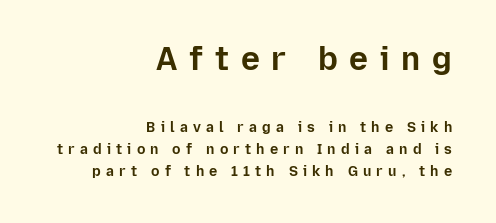
The space between consecutive lines is moderate. Strong, thick strokes mark this as bold type. Reading top to bottom, the characters get smaller at the block break. The lines in this sample share a right terminus and differ only in where they begin. Here the designer chose a conventional face with non-uniform glyph widths. Italic: no, the glyphs are upright roman.
